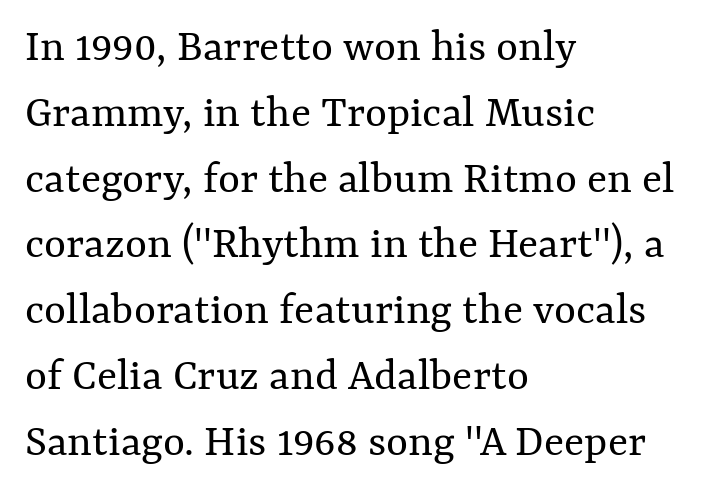
Note the varied advance widths — an 'i' is clearly narrower than an 'm'. Compared with a typical body face, this is equally light or lighter still. Words appear dense and cohesive because spacing is normal. Style check: upright.
